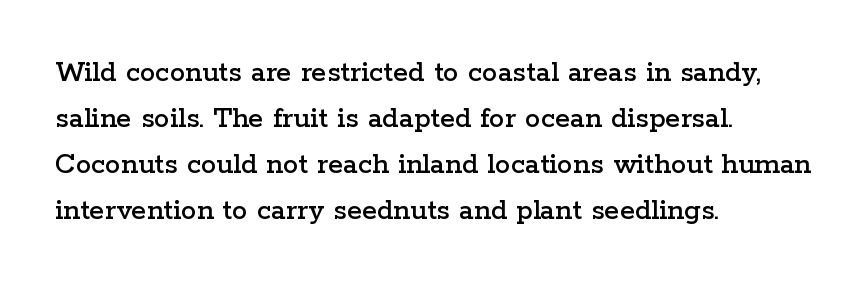
The image shows 31 px wide serif type, upright; set left-aligned, normal line spacing (1.48x), normal letter spacing, not underlined; low stroke contrast and a medium x-height.
